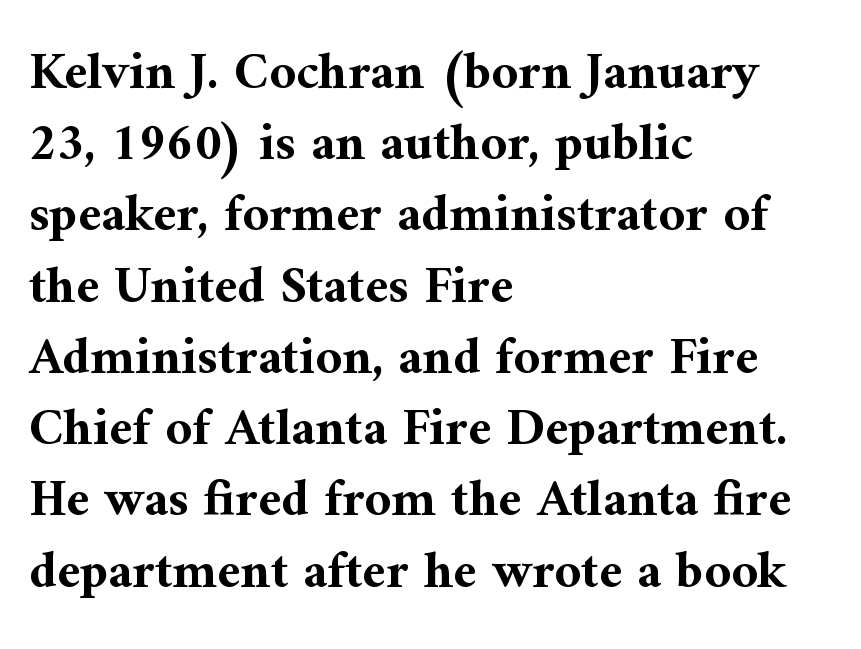
Q: Is the text bold? A: Yes.
Q: Is the text italic (slanted)? A: No, it is upright.
Q: Is the typeface a serif or a sans-serif typeface? A: Serif.
Q: Is the text underlined? A: No.
Q: How is the paragraph aligned? A: Left-aligned.
Q: Is the spacing between letters normal or unusually wide? A: Normal.
Q: Is the spacing between lines tight, normal or loose? A: Normal.
Q: Width (condensed, normal, or wide)? A: Normal.
Q: Stroke contrast? A: Medium.
Q: x-height? A: Medium.
Q: Monospaced? A: No.
